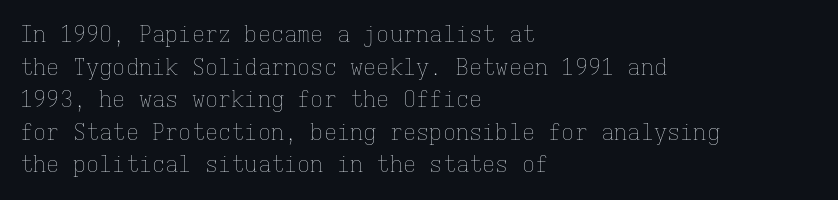
Q: Is the text bold? A: No.
Q: Is the text italic (slanted)? A: No, it is upright.
Q: Is the text underlined? A: No.
Q: How is the paragraph aligned? A: Left-aligned.
Q: Is the spacing between letters normal or unusually wide? A: Normal.
Q: Is the spacing between lines tight, normal or loose? A: Normal.
